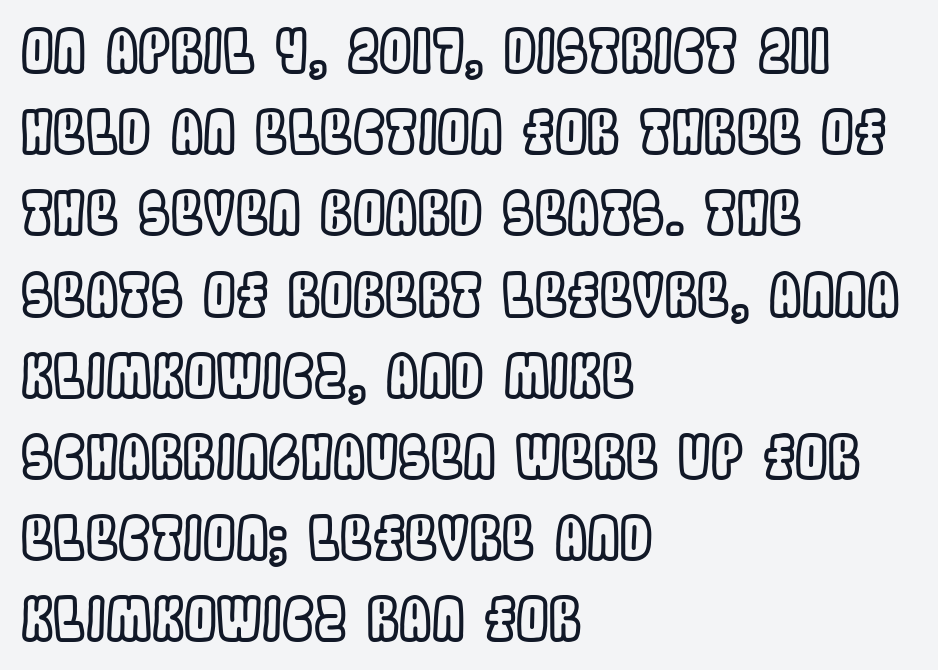
{"italic": "no", "width": "condensed", "x_height": "large", "monospaced": "no", "underline": "no", "align": "left", "line_spacing": "normal", "line_spacing_ratio": 1.4, "letter_spacing": "normal", "letter_spacing_em": 0.0, "glyph_px": 58}
